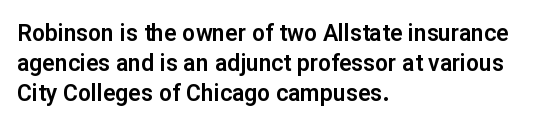
{"italic": "no", "underline": "no", "align": "left", "line_spacing": "normal", "line_spacing_ratio": 1.3, "letter_spacing": "normal", "letter_spacing_em": 0.0, "glyph_px": 23}
